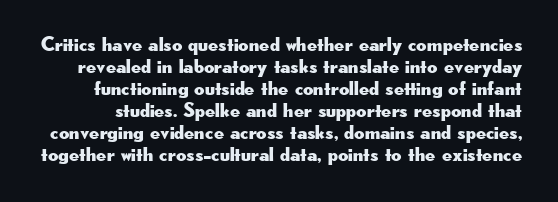
The space directly below the letters is spotless. The gaps between neighbouring characters are ordinary and unremarkable. Cramped leading. Posture: vertical.
